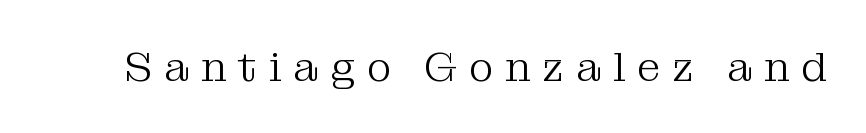
Is the type heavy? It reads as light-to-regular instead. Short note: letters widely spaced. Spacing verdict: proportional, widths tailored to each character. Unlike italic type, these characters show no tilt at all. Unlike a clean sans, this face finishes its strokes with serifs. Lines of text with bare space underneath.
